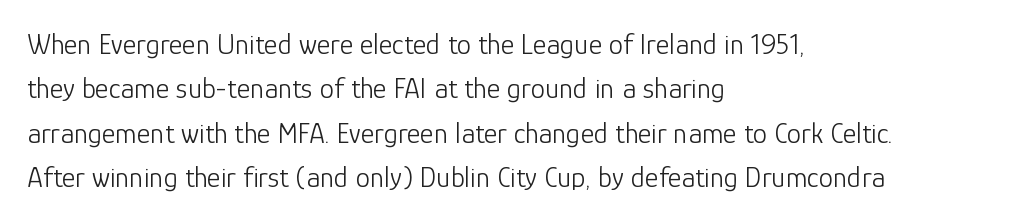
Characters remain perfectly vertical along every line. What kind of face is this? One without serifs — a sans. Short note: letters normally spaced. Nothing heavy about these letters — not bold at all.
